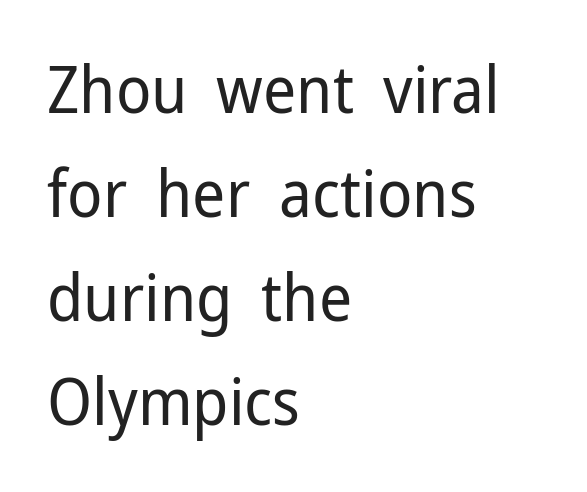
{"serif": "no", "italic": "no", "bold": "no", "weight": "regular", "width": "normal", "stroke_contrast": "low", "x_height": "medium", "monospaced": "no", "underline": "no", "align": "left", "line_spacing": "normal", "line_spacing_ratio": 1.6, "letter_spacing": "normal", "letter_spacing_em": 0.0, "glyph_px": 65}
